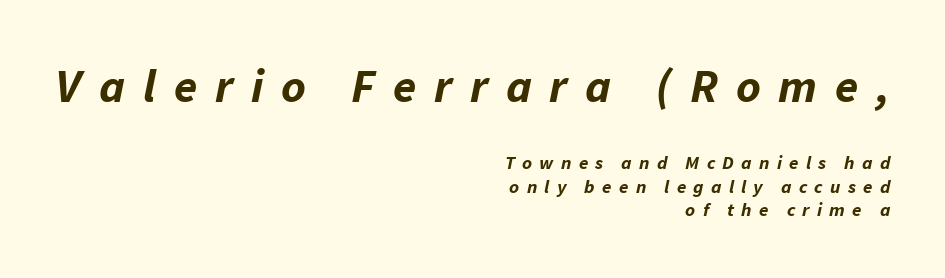
The image shows 47 px bold type, italic (leaning right); set right-aligned, line spacing 1.23x, unusually wide letter spacing (+0.38 em), not underlined; the first (top) block is 2.47x larger; low stroke contrast and a medium x-height.
